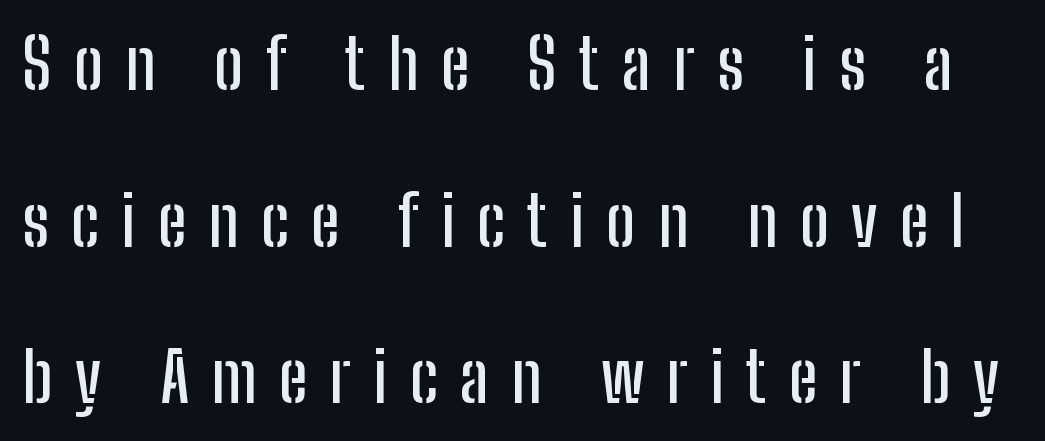
What's the leading like? Stretched, with rows far apart. Italic: no, the glyphs are upright roman. Each letter keeps its own natural width here, so spacing adapts to shape. Does extra space separate the letters? Yes, quite a lot of it. Only glyphs here, with clear space below each row.
